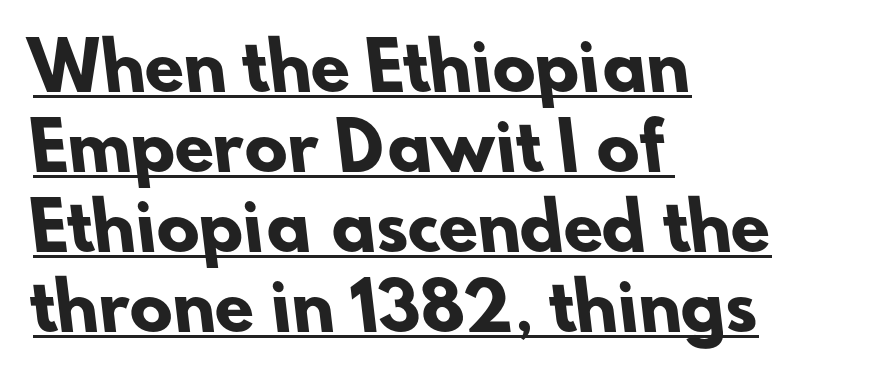
{"serif": "no", "bold": "yes", "weight": "heavy", "width": "normal", "stroke_contrast": "low", "x_height": "small", "monospaced": "no", "underline": "yes", "align": "left", "line_spacing": "normal", "line_spacing_ratio": 1.25, "letter_spacing": "normal", "letter_spacing_em": 0.0, "glyph_px": 64}
